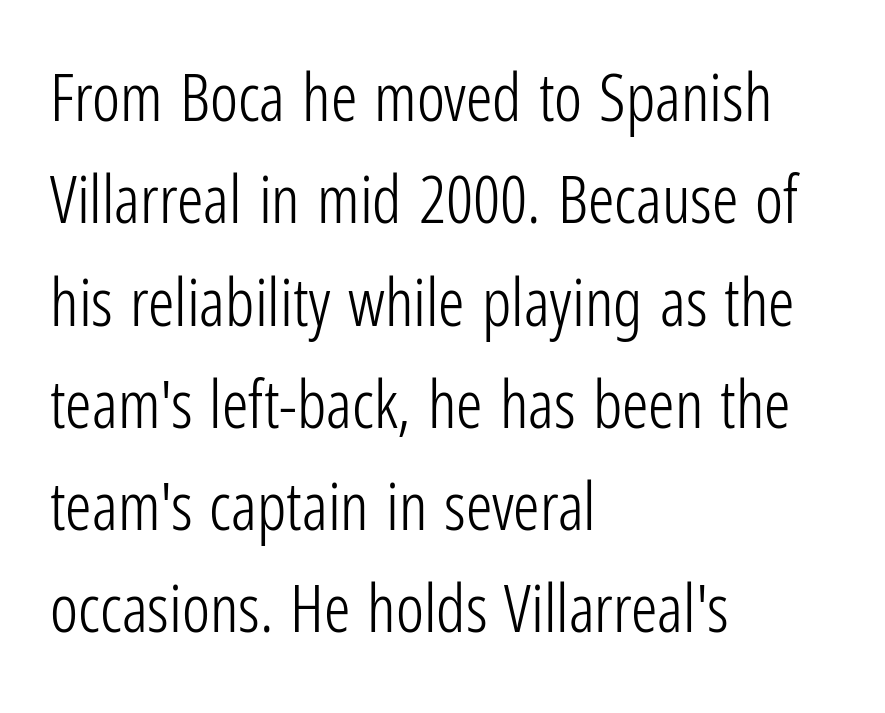
{"serif": "no", "italic": "no", "bold": "no", "weight": "light", "width": "condensed", "stroke_contrast": "low", "x_height": "medium", "monospaced": "no", "underline": "no", "align": "left", "line_spacing": "normal", "line_spacing_ratio": 1.55, "letter_spacing": "normal", "letter_spacing_em": 0.0, "glyph_px": 66}
